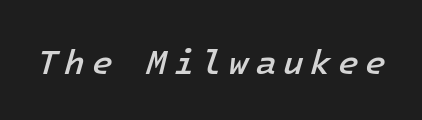
The image shows 34 px semibold type, italic (leaning right); set not underlined; low stroke contrast and a medium x-height.
